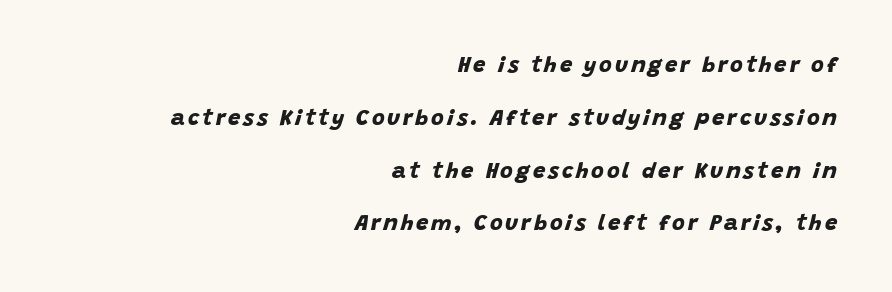
{"bold": "yes", "underline": "no", "align": "right", "line_spacing": "loose", "line_spacing_ratio": 2.4, "glyph_px": 22}
